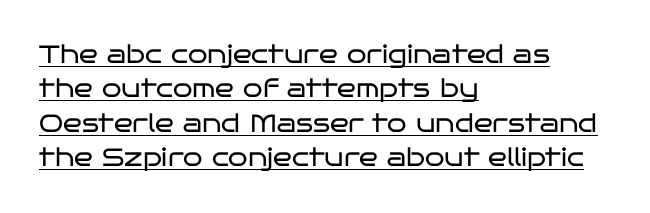
Here the glyphs are tracked normally, forming tight word shapes. Do the letters lean? They stand straight. This rendering uses left alignment, leaving the right contour irregular. Underlined type. Leading matches the norm, producing a regular column. The cut favours lightness, reaching ordinary text weight at its darkest.
